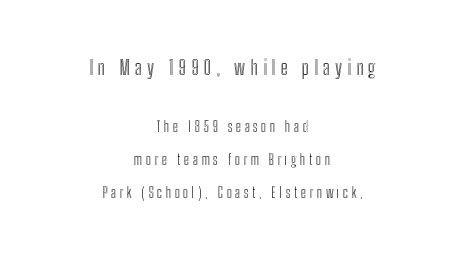
Only glyphs here, with clear space below each row. The passage shown begins with its larger block and ends with its smaller one. How are the letters spaced? Widely, with obvious added tracking. Notice the wide empty band between every row — that's loose leading.
